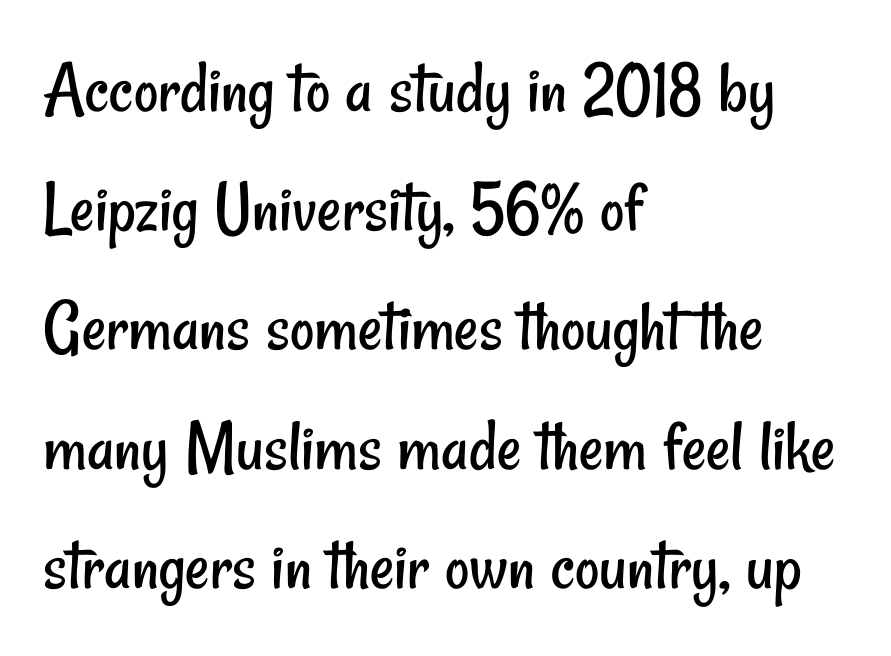
The gaps between neighbouring characters are ordinary and unremarkable. The font is comparable to plain body text, perhaps lighter. The space directly below the letters is spotless. In terms of leading, this rendering sits right in the middle. Line starts are locked; line ends wander.
